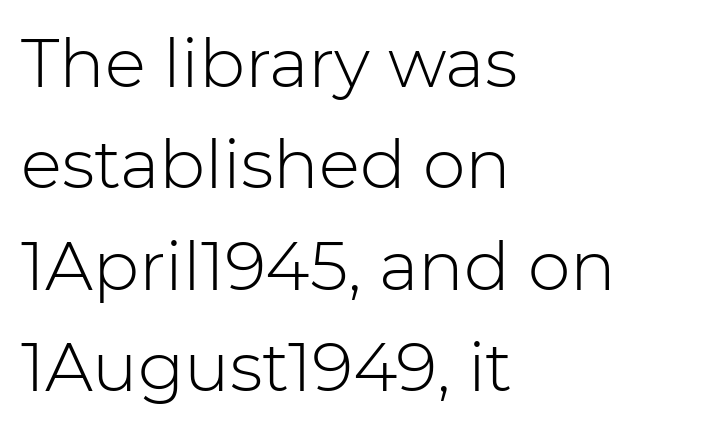
Q: Is the text bold? A: No.
Q: Is the text italic (slanted)? A: No, it is upright.
Q: Is the typeface a serif or a sans-serif typeface? A: Sans-serif.
Q: Is the text underlined? A: No.
Q: How is the paragraph aligned? A: Left-aligned.
Q: Is the spacing between letters normal or unusually wide? A: Normal.
Q: Is the spacing between lines tight, normal or loose? A: Normal.
Q: Width (condensed, normal, or wide)? A: Normal.
Q: Stroke contrast? A: Low.
Q: x-height? A: Medium.
Q: Monospaced? A: No.
